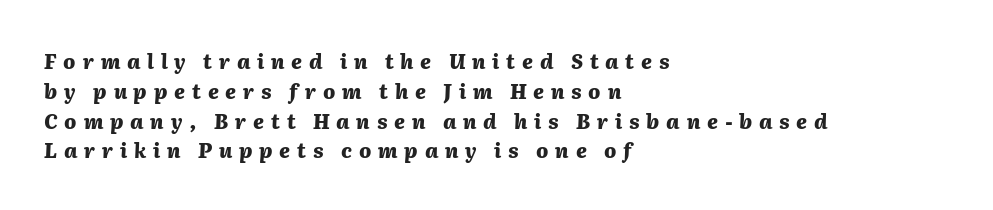
{"italic": "yes", "lean": "right", "slant_degrees": 2, "bold": "yes", "underline": "no", "align": "left", "line_spacing": "normal", "line_spacing_ratio": 1.49, "letter_spacing": "wide", "letter_spacing_em": 0.34, "glyph_px": 20}
